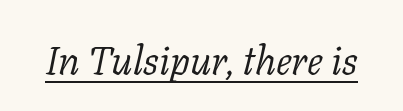
{"serif": "yes", "italic": "yes", "lean": "right", "slant_degrees": 11, "bold": "no", "weight": "light", "width": "normal", "stroke_contrast": "low", "x_height": "medium", "monospaced": "no", "underline": "yes", "letter_spacing": "normal", "letter_spacing_em": 0.0, "glyph_px": 40}
